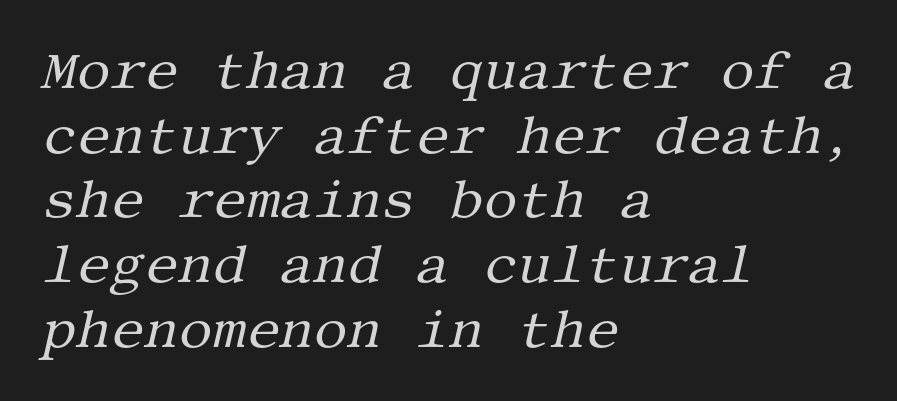
{"serif": "yes", "italic": "yes", "lean": "right", "slant_degrees": 13, "bold": "no", "weight": "regular", "width": "normal", "stroke_contrast": "medium", "x_height": "large", "underline": "no", "align": "left", "line_spacing_ratio": 1.22, "letter_spacing": "normal", "letter_spacing_em": 0.0, "glyph_px": 53}
